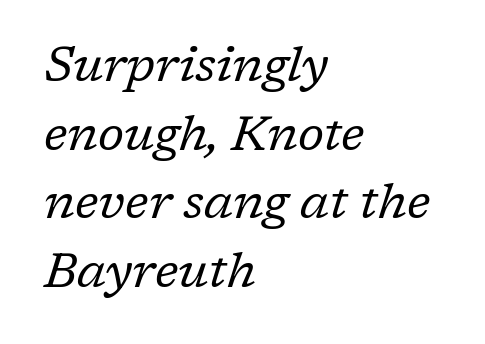
Q: Is the text bold? A: No.
Q: Is the text italic (slanted)? A: Yes, it leans right by about 17 degrees.
Q: Is the typeface a serif or a sans-serif typeface? A: Serif.
Q: Is the text underlined? A: No.
Q: How is the paragraph aligned? A: Left-aligned.
Q: Is the spacing between letters normal or unusually wide? A: Normal.
Q: Is the spacing between lines tight, normal or loose? A: Normal.
Q: Width (condensed, normal, or wide)? A: Normal.
Q: Stroke contrast? A: Low.
Q: x-height? A: Medium.
Q: Monospaced? A: No.
